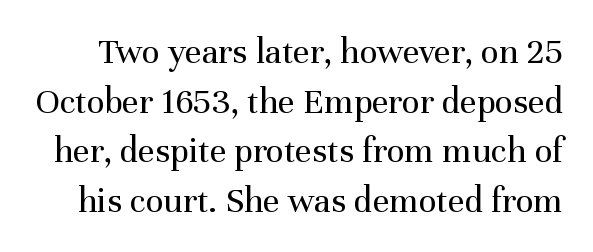
The image shows 37 px regular-weight serif type, upright; set normal line spacing (1.34x), normal letter spacing, not underlined; medium stroke contrast and a medium x-height.
